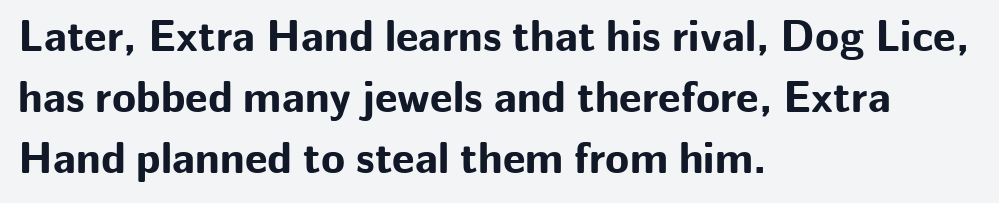
The image shows 44 px bold sans-serif type, upright; set left-aligned, normal line spacing (1.39x), normal letter spacing, not underlined; low stroke contrast and a medium x-height.
